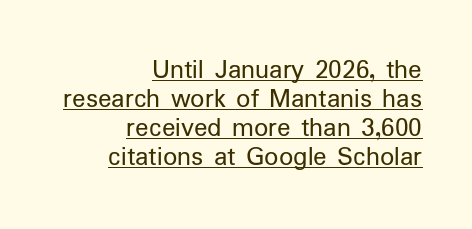
{"serif": "no", "italic": "no", "bold": "no", "weight": "regular", "width": "normal", "stroke_contrast": "low", "x_height": "medium", "monospaced": "no", "underline": "yes", "align": "right", "line_spacing": "tight", "line_spacing_ratio": 1.03, "letter_spacing": "normal", "letter_spacing_em": 0.0, "glyph_px": 28}
